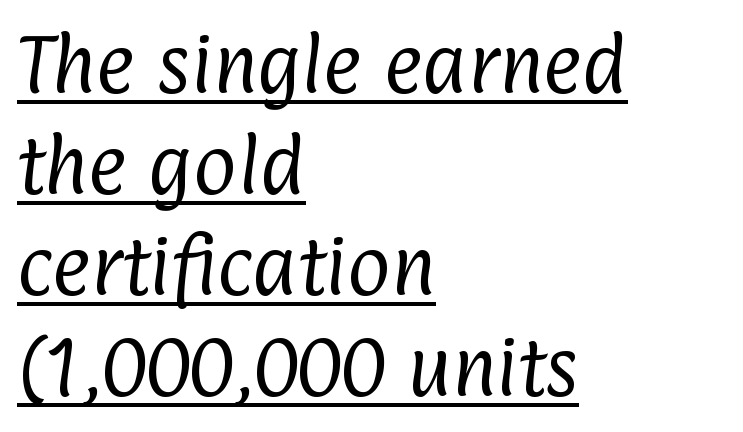
The image shows 66 px regular-weight, condensed sans-serif type; set left-aligned, normal line spacing (1.53x), normal letter spacing, underlined; low stroke contrast and a medium x-height.
